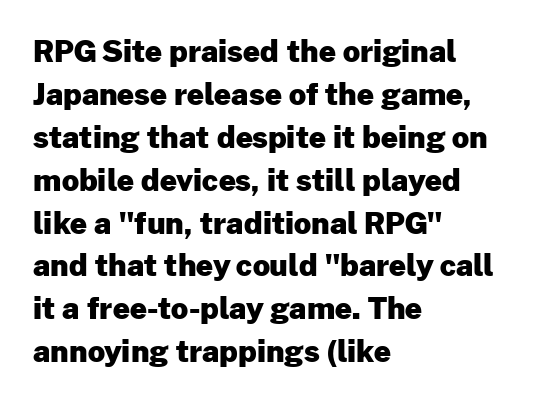
{"serif": "no", "italic": "no", "bold": "yes", "weight": "heavy", "width": "normal", "stroke_contrast": "low", "x_height": "medium", "monospaced": "no", "underline": "no", "align": "left", "line_spacing": "normal", "line_spacing_ratio": 1.43, "letter_spacing": "normal", "letter_spacing_em": 0.0, "glyph_px": 30}
